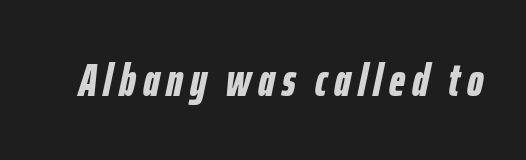
{"italic": "yes", "lean": "right", "slant_degrees": 12, "bold": "yes", "weight": "bold", "width": "condensed", "stroke_contrast": "low", "x_height": "medium", "monospaced": "no", "underline": "no", "glyph_px": 46}
